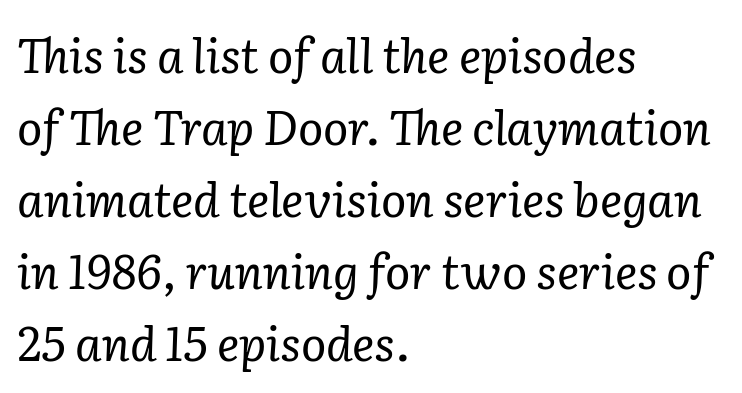
The image shows 47 px regular-weight serif type, italic (leaning right); set left-aligned, normal line spacing (1.53x), normal letter spacing, not underlined; low stroke contrast and a medium x-height.
